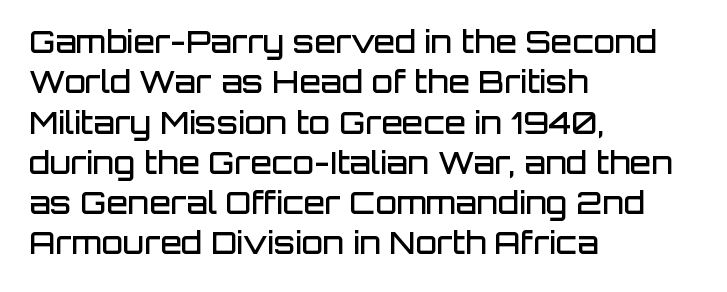
{"serif": "no", "italic": "no", "bold": "semi", "weight": "semibold", "width": "normal", "stroke_contrast": "low", "x_height": "large", "monospaced": "no", "underline": "no", "align": "left", "line_spacing": "normal", "line_spacing_ratio": 1.3, "letter_spacing": "normal", "letter_spacing_em": 0.0, "glyph_px": 31}
